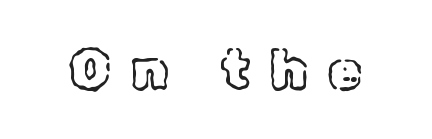
The image shows 54 px text type, upright; set unusually wide letter spacing (+0.39 em), not underlined; a medium x-height.
